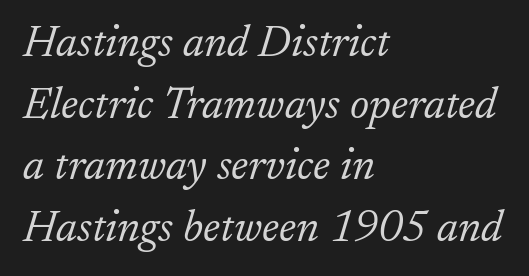
{"serif": "yes", "italic": "yes", "lean": "right", "slant_degrees": 17, "bold": "no", "weight": "light", "width": "normal", "stroke_contrast": "low", "x_height": "small", "monospaced": "no", "underline": "no", "align": "left", "line_spacing": "normal", "line_spacing_ratio": 1.4, "letter_spacing": "normal", "letter_spacing_em": 0.0, "glyph_px": 44}
